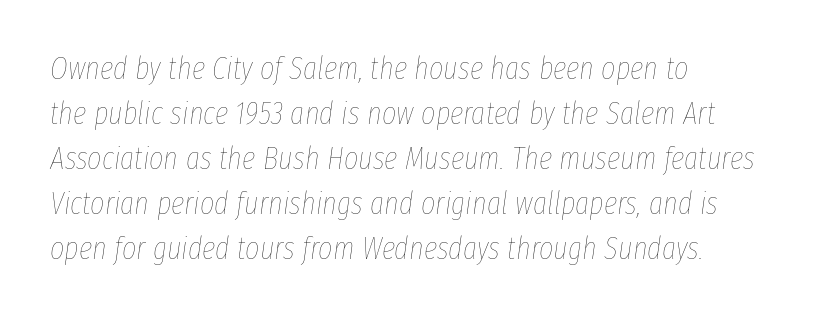
Compared with a typical body face, this is equally light or lighter still. Note the varied advance widths — an 'i' is clearly narrower than an 'm'. Every character sits at an angle, as italics do. All the whitespace from short lines collects on the right. This rendering features lettering with no underline.
